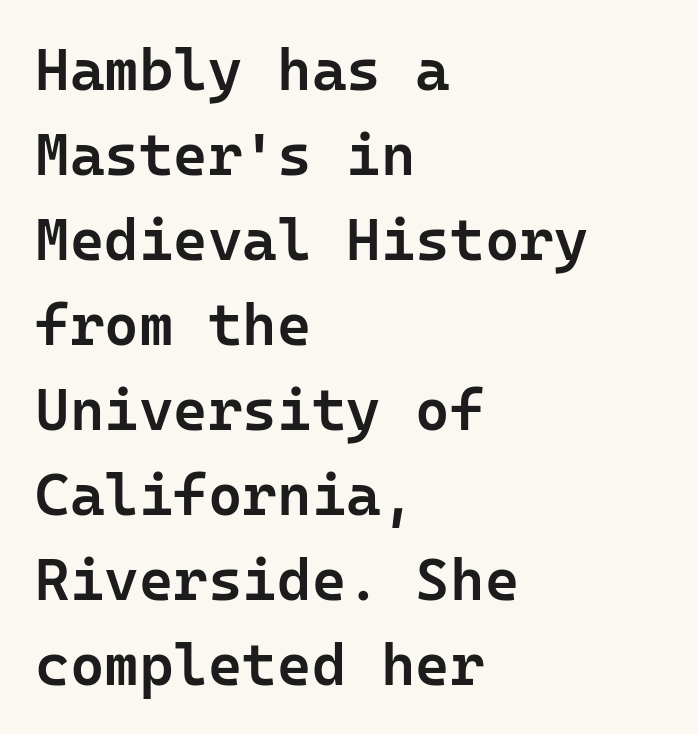
Just letters on the line, the space beneath them empty. Students, note that the glyphs here touch the page at normal intervals. Short and long lines alike share a common starting point at left. Compared with typical paragraphs, the rows here are spaced about the same. I'd describe the lettering as semibold — firm but not a full bold. The rendering shows plain stroke endings on the letterforms — a sans-serif design.
